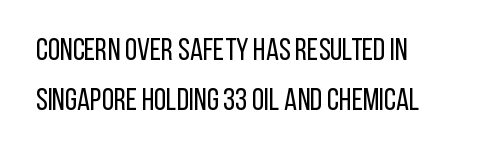
The image shows 31 px regular-weight, condensed sans-serif type, upright; set left-aligned, normal line spacing (1.6x), normal letter spacing, not underlined; low stroke contrast and a large x-height.
